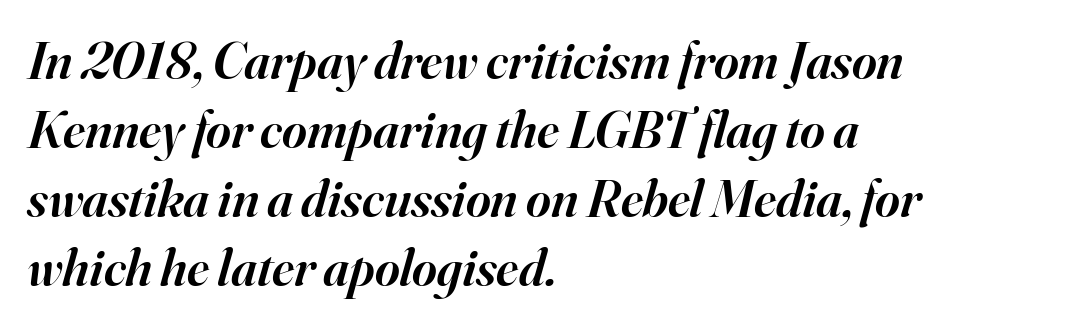
The image shows 53 px semibold serif type, italic (leaning right); set left-aligned, normal line spacing (1.3x), normal letter spacing, not underlined; high stroke contrast and a small x-height.
